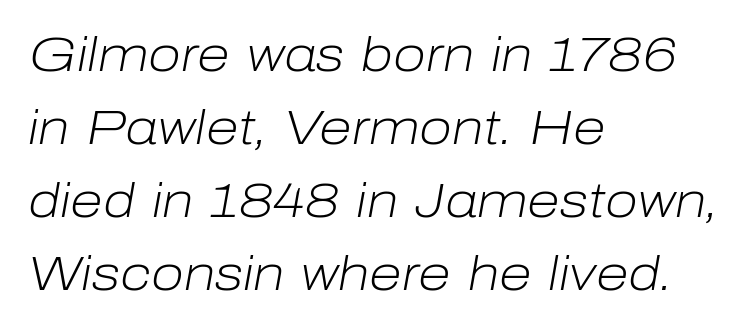
The image shows 48 px light type, italic (leaning right); set left-aligned, normal line spacing (1.52x), normal letter spacing, not underlined; low stroke contrast and a medium x-height.
